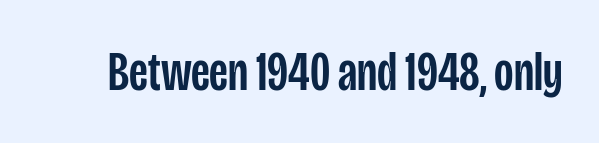
You could not count columns in this text — the font is proportionally spaced. A sans-serif font was chosen for this passage. The gaps between neighbouring characters are ordinary and unremarkable. Any mark beneath the type? The region is blank. Do the letters lean? They stand straight.
